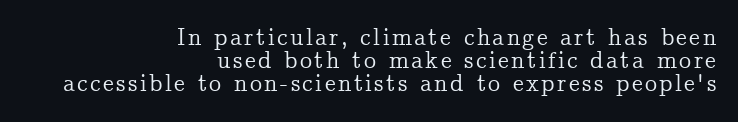
The image shows 24 px text type, upright; set right-aligned, tight line spacing (0.95x), not underlined.
